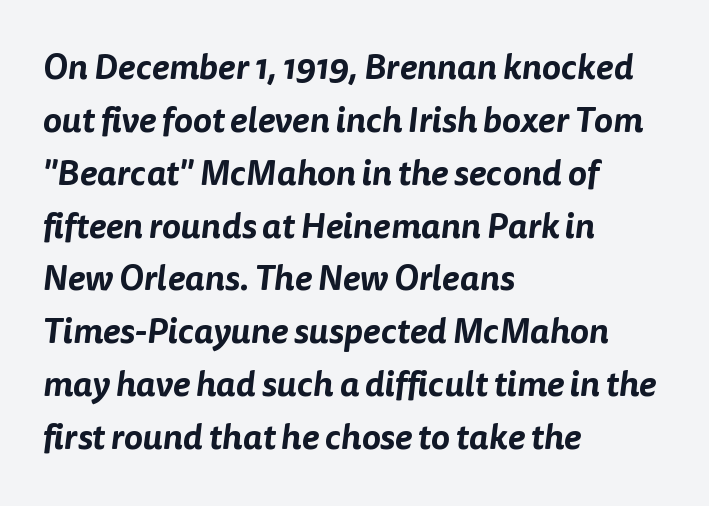
Q: Is the typeface a serif or a sans-serif typeface? A: Sans-serif.
Q: Is the text underlined? A: No.
Q: How is the paragraph aligned? A: Left-aligned.
Q: Is the spacing between letters normal or unusually wide? A: Normal.
Q: Is the spacing between lines tight, normal or loose? A: Normal.
Q: Width (condensed, normal, or wide)? A: Normal.
Q: Stroke contrast? A: Low.
Q: x-height? A: Medium.
Q: Monospaced? A: No.
